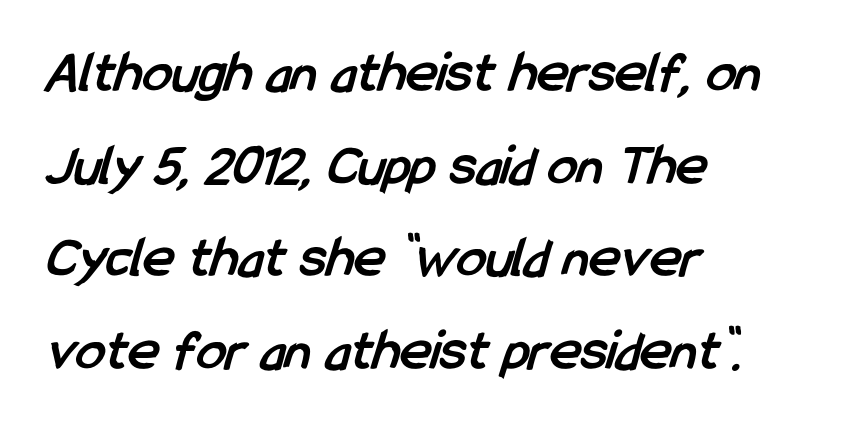
The tracking reads as untouched default to a designer's eye. These lines sit exactly where default settings would place them. Is the type bold? Yes — the strokes are clearly thick and heavy. Where is the straight margin? On the left.
